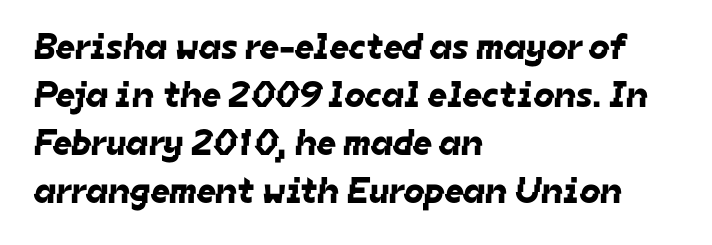
{"serif": "no", "width": "normal", "stroke_contrast": "low", "x_height": "medium", "monospaced": "no", "underline": "no", "align": "left", "line_spacing": "normal", "line_spacing_ratio": 1.3, "letter_spacing": "normal", "letter_spacing_em": 0.0, "glyph_px": 37}
